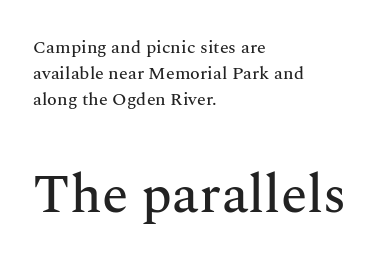
Typographically, this falls in the serif category. The rendering uses natural spacing where letterforms have individual widths. Tracking value appears to be zero — textbook default spacing. Every stem runs plumb, perpendicular to the baseline. The rendering anchors every line to the left-hand side.
